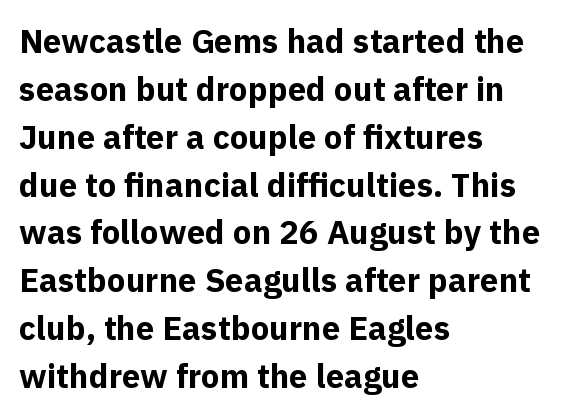
{"serif": "no", "italic": "no", "bold": "yes", "weight": "bold", "width": "normal", "x_height": "medium", "monospaced": "no", "underline": "no", "align": "left", "line_spacing": "normal", "line_spacing_ratio": 1.45, "letter_spacing": "normal", "letter_spacing_em": 0.0, "glyph_px": 33}
